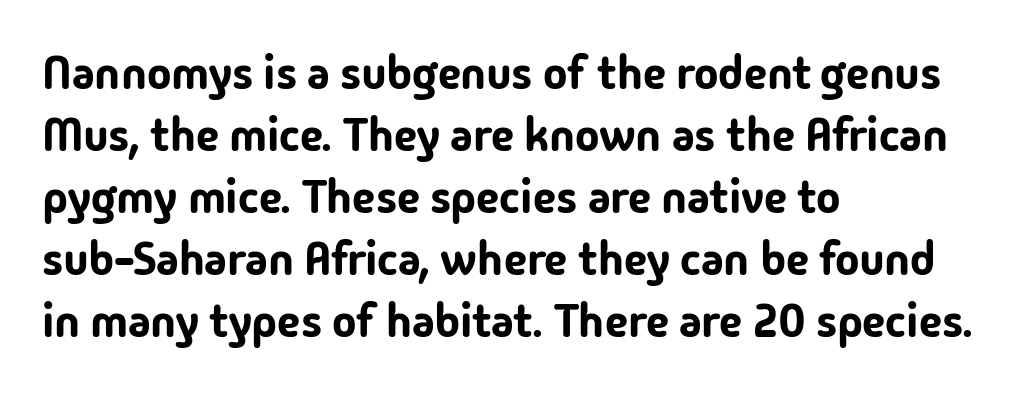
Q: Is the text italic (slanted)? A: No, it is upright.
Q: Is the typeface a serif or a sans-serif typeface? A: Sans-serif.
Q: Is the text underlined? A: No.
Q: How is the paragraph aligned? A: Left-aligned.
Q: Is the spacing between letters normal or unusually wide? A: Normal.
Q: Is the spacing between lines tight, normal or loose? A: Normal.
Q: Width (condensed, normal, or wide)? A: Normal.
Q: Stroke contrast? A: Low.
Q: x-height? A: Medium.
Q: Monospaced? A: No.
